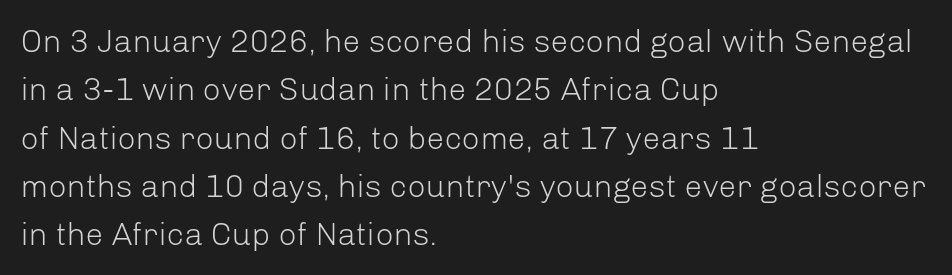
Q: Is the text bold? A: No.
Q: Is the text italic (slanted)? A: No, it is upright.
Q: Is the typeface a serif or a sans-serif typeface? A: Sans-serif.
Q: Is the text underlined? A: No.
Q: How is the paragraph aligned? A: Left-aligned.
Q: Is the spacing between letters normal or unusually wide? A: Normal.
Q: Is the spacing between lines tight, normal or loose? A: Normal.
Q: Width (condensed, normal, or wide)? A: Normal.
Q: Stroke contrast? A: Low.
Q: x-height? A: Medium.
Q: Monospaced? A: No.
